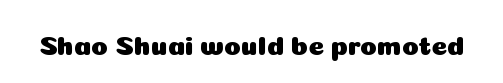
The image shows 27 px text type, upright; set normal letter spacing, not underlined.
